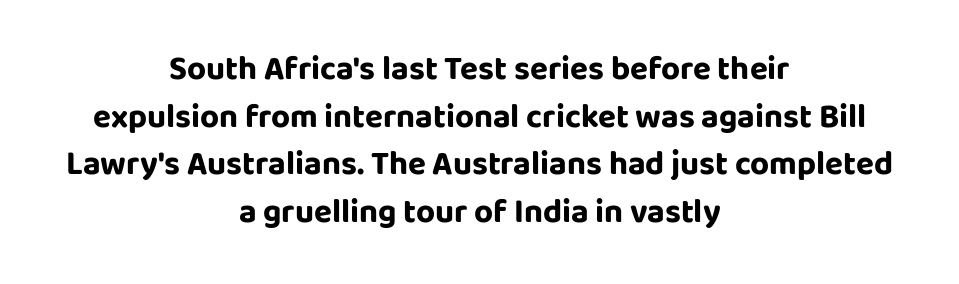
The image shows 33 px bold sans-serif type, upright; set centered, normal line spacing (1.44x), normal letter spacing, not underlined; low stroke contrast and a large x-height.
